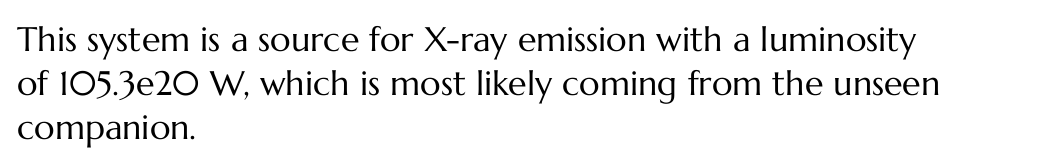
The image shows 34 px regular-weight type, upright; set left-aligned, normal line spacing (1.29x), normal letter spacing, not underlined; medium stroke contrast and a medium x-height.
